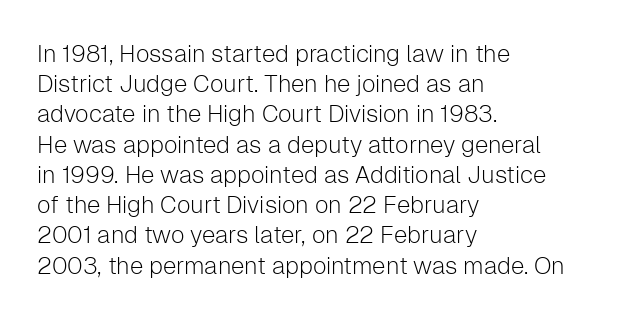
The image shows 24 px text type, upright; set left-aligned, normal line spacing (1.26x), normal letter spacing, not underlined.
